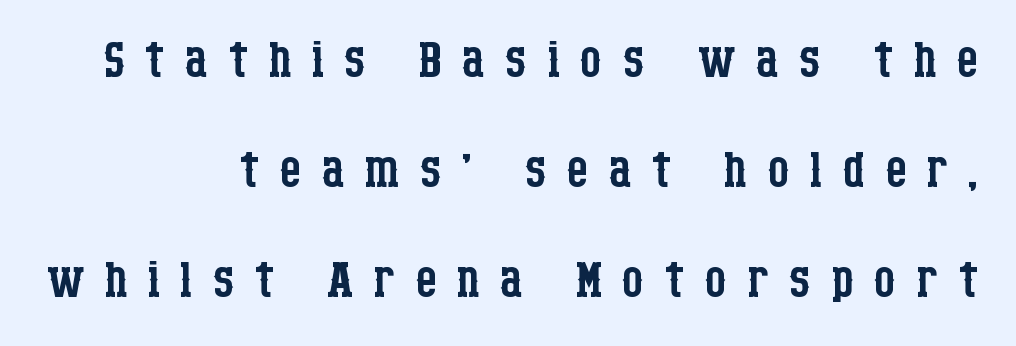
Q: Is the text bold? A: No.
Q: Is the text italic (slanted)? A: No, it is upright.
Q: Is the typeface a serif or a sans-serif typeface? A: Serif.
Q: Is the text underlined? A: No.
Q: How is the paragraph aligned? A: Right-aligned.
Q: Is the spacing between letters normal or unusually wide? A: Unusually wide.
Q: Is the spacing between lines tight, normal or loose? A: Normal.
Q: Width (condensed, normal, or wide)? A: Condensed.
Q: Stroke contrast? A: Low.
Q: x-height? A: Large.
Q: Monospaced? A: No.
